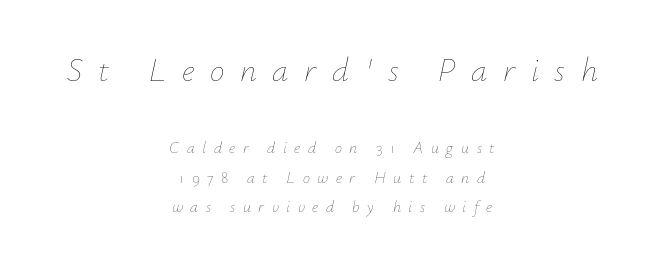
Q: Is the text bold? A: No.
Q: Is the text italic (slanted)? A: Yes, it leans right by about 12 degrees.
Q: Is the text underlined? A: No.
Q: How is the paragraph aligned? A: Centered.
Q: Is the spacing between letters normal or unusually wide? A: Unusually wide.
Q: Which block of text is set in a larger size, the first (top) or the second (bottom)? A: The first (top) one.
Q: Width (condensed, normal, or wide)? A: Normal.
Q: Stroke contrast? A: Low.
Q: x-height? A: Small.
Q: Monospaced? A: No.
